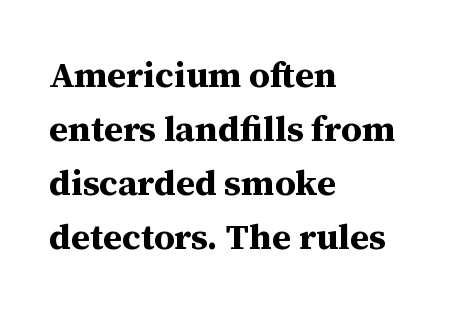
Vertically, the passage feels balanced, rows spaced as you'd expect. Italic: no, the glyphs are upright roman. No word sits above an underline. The horizontal fit of the characters is conventional and even. What weight is shown? A full bold with thick strokes.
